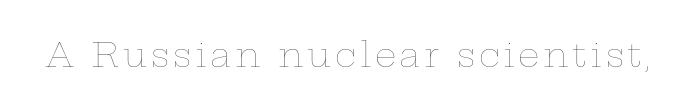
Q: Is the text bold? A: No.
Q: Is the text italic (slanted)? A: No, it is upright.
Q: Is the text underlined? A: No.
Q: Width (condensed, normal, or wide)? A: Wide.
Q: Stroke contrast? A: Low.
Q: x-height? A: Medium.
Q: Monospaced? A: No.
